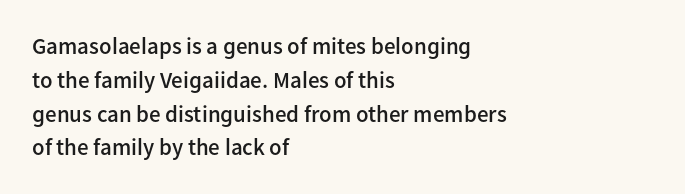
The image shows 23 px text type, upright; set left-aligned, normal line spacing (1.47x), normal letter spacing, not underlined.
